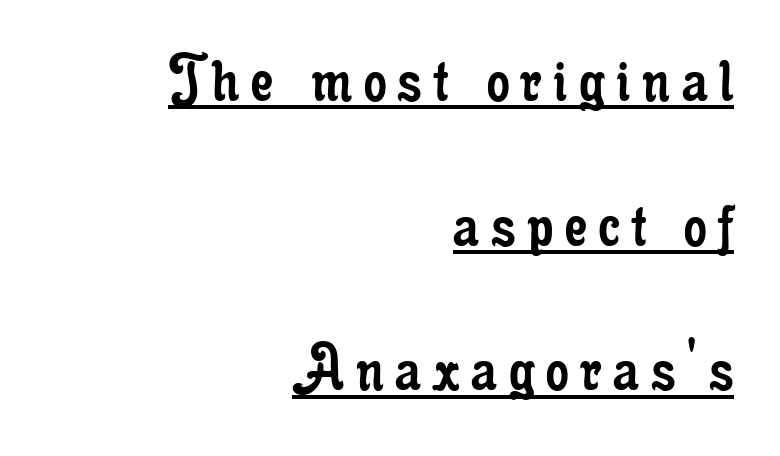
{"serif": "yes", "italic": "no", "bold": "no", "weight": "regular", "width": "condensed", "stroke_contrast": "low", "x_height": "small", "monospaced": "no", "underline": "yes", "align": "right", "line_spacing": "loose", "line_spacing_ratio": 2.01, "glyph_px": 72}
